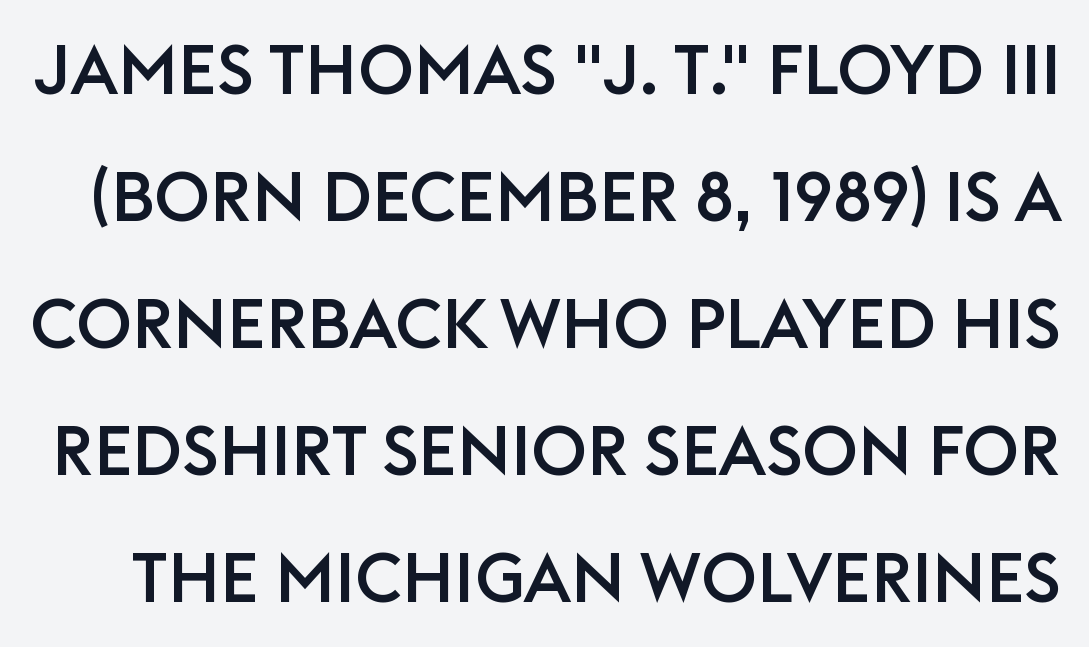
The foot of each line stays bare and open. How are the letters spaced? Ordinarily, with no added tracking. Each letter keeps its own natural width here, so spacing adapts to shape. Regarding serifs, this sample does without them.
